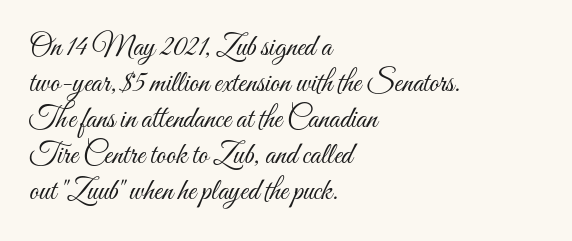
Q: Is the text bold? A: No.
Q: Is the text italic (slanted)? A: Yes.
Q: Is the text underlined? A: No.
Q: How is the paragraph aligned? A: Left-aligned.
Q: Is the spacing between letters normal or unusually wide? A: Normal.
Q: Width (condensed, normal, or wide)? A: Condensed.
Q: Stroke contrast? A: Medium.
Q: x-height? A: Small.
Q: Monospaced? A: No.
